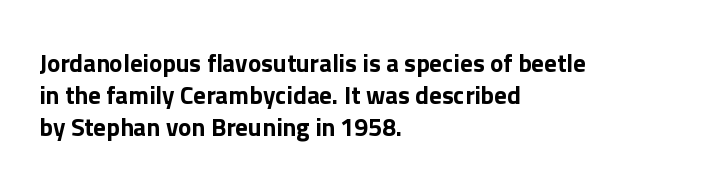
Q: Is the text italic (slanted)? A: No, it is upright.
Q: Is the text underlined? A: No.
Q: How is the paragraph aligned? A: Left-aligned.
Q: Is the spacing between letters normal or unusually wide? A: Normal.
Q: Is the spacing between lines tight, normal or loose? A: Normal.
